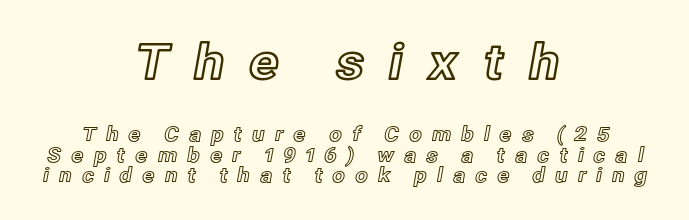
{"width": "normal", "x_height": "medium", "monospaced": "no", "underline": "no", "align": "center", "line_spacing": "tight", "line_spacing_ratio": 1.02, "letter_spacing": "wide", "letter_spacing_em": 0.48, "larger_block": "first", "size_ratio": 2.45, "glyph_px": 49}
